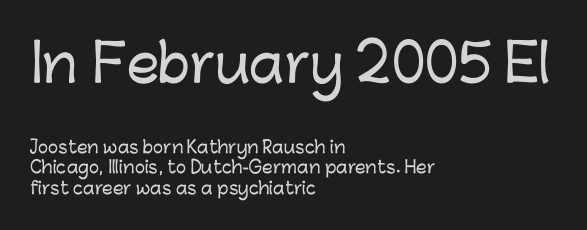
{"serif": "no", "italic": "no", "width": "normal", "stroke_contrast": "low", "x_height": "medium", "monospaced": "no", "underline": "no", "align": "left", "line_spacing_ratio": 1.23, "letter_spacing": "normal", "letter_spacing_em": 0.0, "larger_block": "first", "size_ratio": 3.06, "glyph_px": 52}
